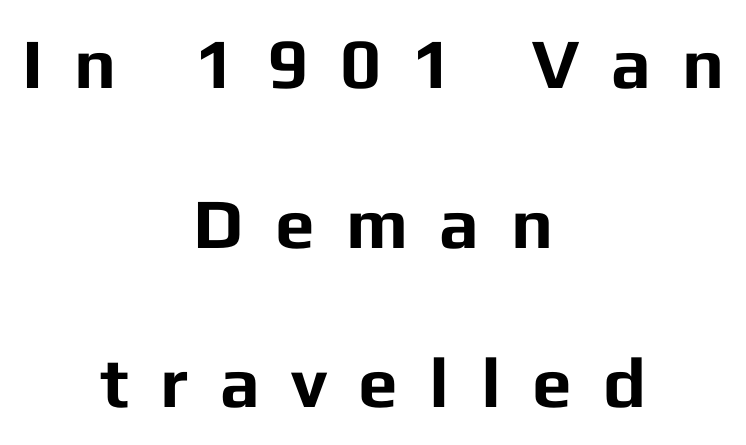
{"serif": "no", "italic": "no", "bold": "yes", "weight": "bold", "width": "normal", "stroke_contrast": "low", "x_height": "medium", "monospaced": "no", "underline": "no", "align": "center", "line_spacing": "loose", "line_spacing_ratio": 2.25, "letter_spacing": "wide", "letter_spacing_em": 0.44, "glyph_px": 71}
